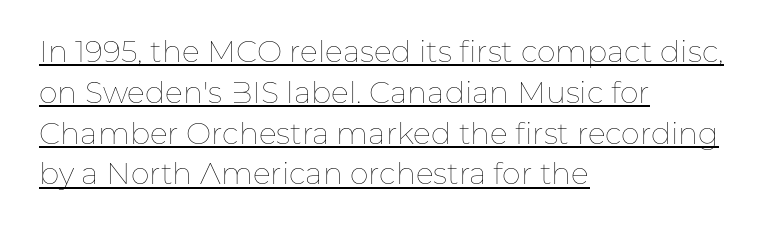
Q: Is the text bold? A: No.
Q: Is the text italic (slanted)? A: No, it is upright.
Q: Is the text underlined? A: Yes.
Q: How is the paragraph aligned? A: Left-aligned.
Q: Is the spacing between letters normal or unusually wide? A: Normal.
Q: Is the spacing between lines tight, normal or loose? A: Normal.
Q: Width (condensed, normal, or wide)? A: Normal.
Q: Stroke contrast? A: Low.
Q: x-height? A: Medium.
Q: Monospaced? A: No.
